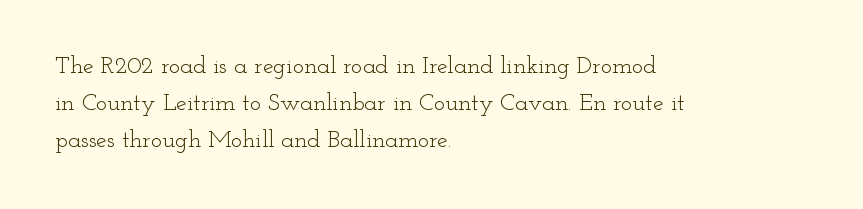
{"italic": "no", "bold": "no", "underline": "no", "align": "left", "line_spacing": "normal", "line_spacing_ratio": 1.55, "letter_spacing": "normal", "letter_spacing_em": 0.0, "glyph_px": 24}
